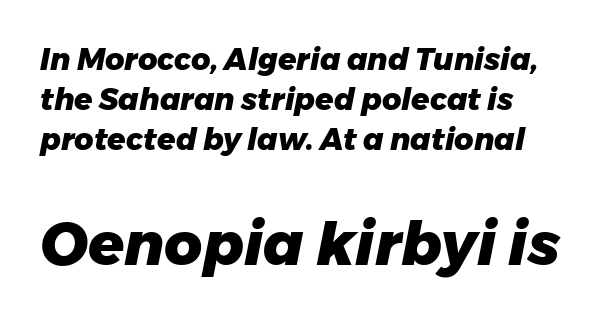
The image shows 59 px heavy type, italic (leaning right); set left-aligned, normal line spacing (1.33x), normal letter spacing, not underlined; the second (bottom) block is 1.97x larger; low stroke contrast and a medium x-height.
